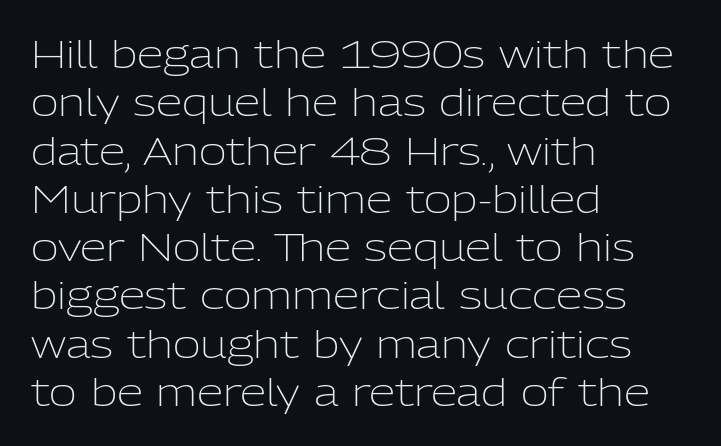
Q: Is the text bold? A: No.
Q: Is the text italic (slanted)? A: No, it is upright.
Q: Is the typeface a serif or a sans-serif typeface? A: Sans-serif.
Q: Is the text underlined? A: No.
Q: How is the paragraph aligned? A: Left-aligned.
Q: Is the spacing between letters normal or unusually wide? A: Normal.
Q: Is the spacing between lines tight, normal or loose? A: Normal.
Q: Width (condensed, normal, or wide)? A: Normal.
Q: Stroke contrast? A: Low.
Q: x-height? A: Medium.
Q: Monospaced? A: No.
